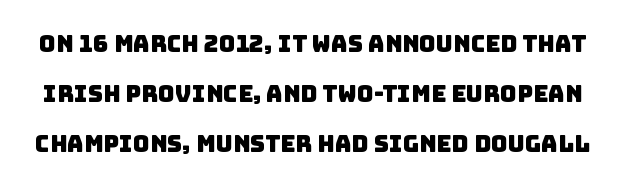
Q: Is the text underlined? A: No.
Q: Is the spacing between letters normal or unusually wide? A: Normal.
Q: Is the spacing between lines tight, normal or loose? A: Loose.
